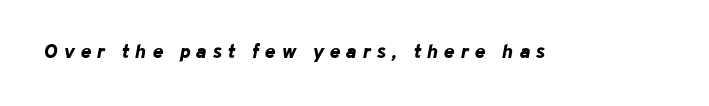
Tall strokes in this sample are angled rather than plumb. How are the letters spaced? Widely, with obvious added tracking. Underlining? Definitely not there. Summary of weight: heavy, a full bold.
